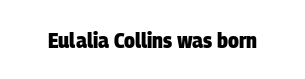
Does extra space separate the letters? No, they use regular spacing. Quick note: underline off. This is heavy type, rendered in bold.
